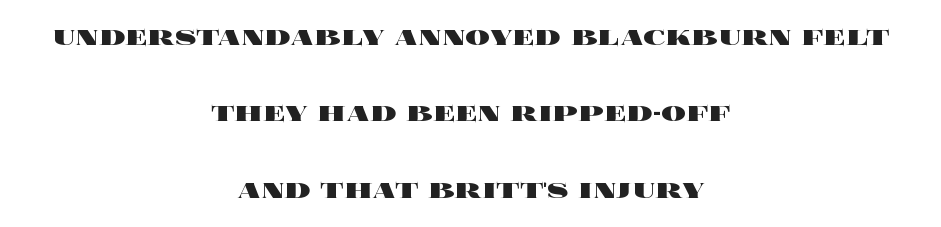
Glance below the letters and you will spot only blank space. Unlike italic type, these characters show no tilt at all. In terms of weight, the rendering is a true, heavy bold. Words appear dense and cohesive because spacing is normal. Line starts and ends both wander, symmetrically. Proportional: the letters do not fall into vertical columns.
